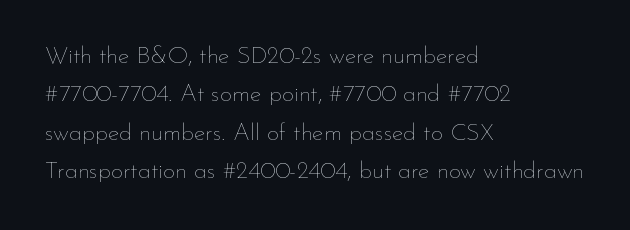
Plain, unruled lines of type. No heavy texture on the line: the type isn't bold. Look at the tracking — it's just the regular setting, nothing added. The axis of the letterforms is exactly vertical. The rows are spaced the way most documents space them.
